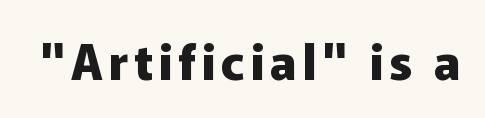
The image shows 48 px heavy sans-serif type, upright; set not underlined; low stroke contrast and a medium x-height.
